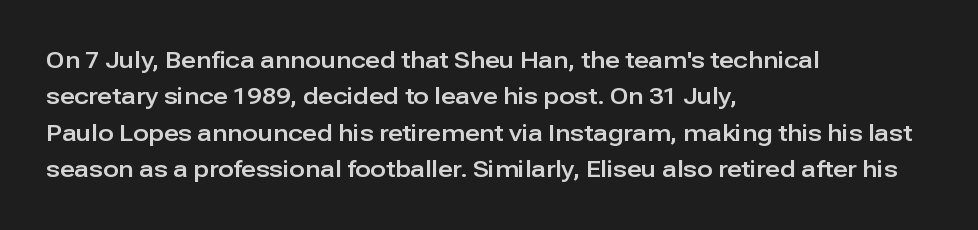
The image shows 23 px text type, upright; set left-aligned, normal line spacing (1.58x), normal letter spacing, not underlined.
